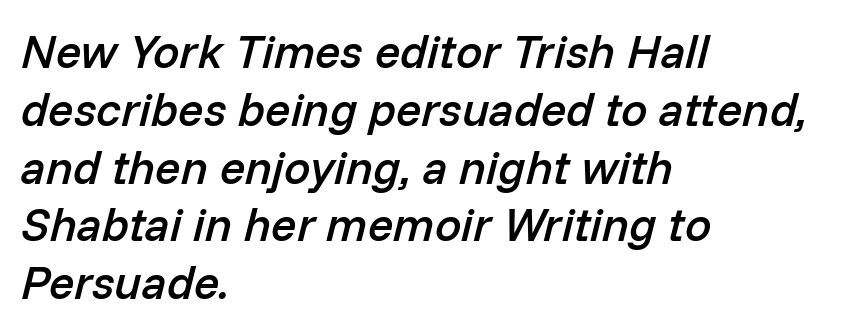
The letterforms sit shoulder to shoulder at normal distance. Where is the straight margin? On the left. These lines are rendered in a variable-pitch font. The letters are slanted; this is an italic face. This is moderately heavy type, rendered in semibold. The baseline area is clear.
